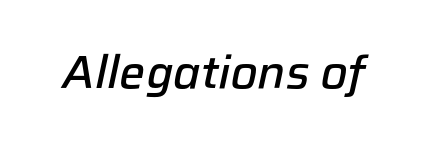
Q: Is the text bold? A: Semi-bold.
Q: Is the text italic (slanted)? A: Yes, it leans right by about 12 degrees.
Q: Is the text underlined? A: No.
Q: Is the spacing between letters normal or unusually wide? A: Normal.
Q: Width (condensed, normal, or wide)? A: Normal.
Q: Stroke contrast? A: Low.
Q: x-height? A: Medium.
Q: Monospaced? A: No.
